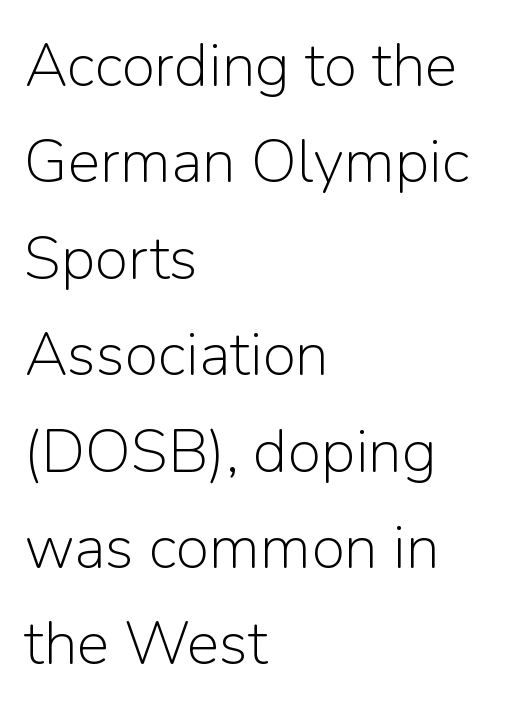
No italicization has been applied; the sample stays upright. This is sans-serif lettering, the kind often seen on screens and signage. Beneath every word, the page is bare. Glyph-to-glyph distance matches everyday printed text. The paragraph shown leans on its left margin. Interline gaps are of average width in this sample.
